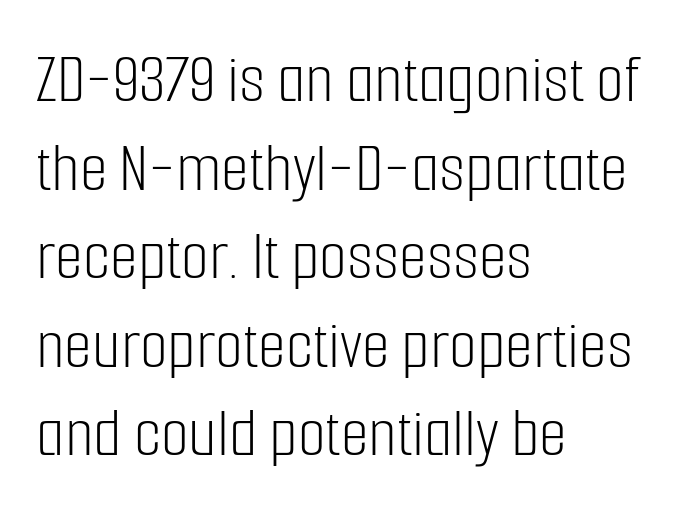
{"serif": "no", "italic": "no", "bold": "no", "weight": "light", "width": "condensed", "stroke_contrast": "low", "x_height": "medium", "monospaced": "no", "underline": "no", "align": "left", "line_spacing_ratio": 1.23, "letter_spacing": "normal", "letter_spacing_em": 0.0, "glyph_px": 72}
